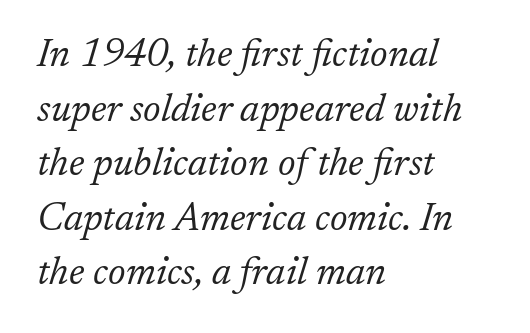
The image shows 39 px light serif type, italic (leaning right); set left-aligned, normal line spacing (1.4x), normal letter spacing, not underlined; low stroke contrast and a medium x-height.
